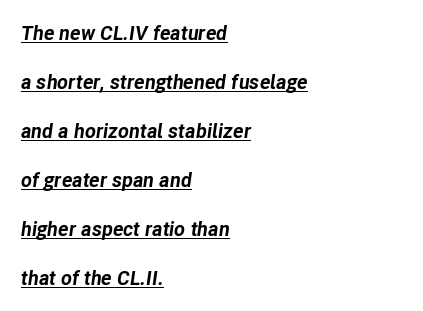
If you measured baseline to baseline, you'd find a long distance. Yep, that's italic — everything's leaning. What decoration does the sample have? An underline. These lines are set flush left with a ragged right edge.
